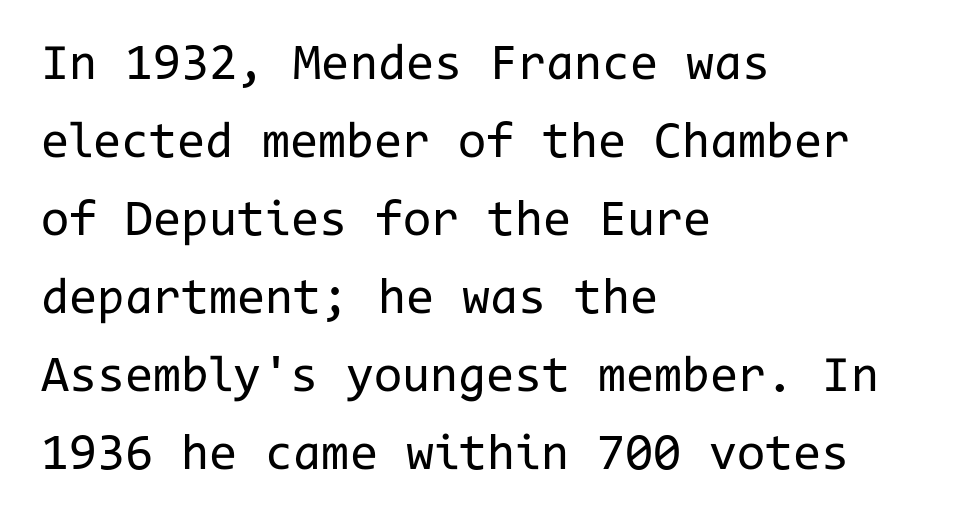
The characters are drawn with everyday or finer stroke widths. Every character here occupies the same horizontal width, giving the sample a typewriter-like rhythm. Compared with typical body copy, the letter spacing here is the same. Decoration check: the copy has no underline.
